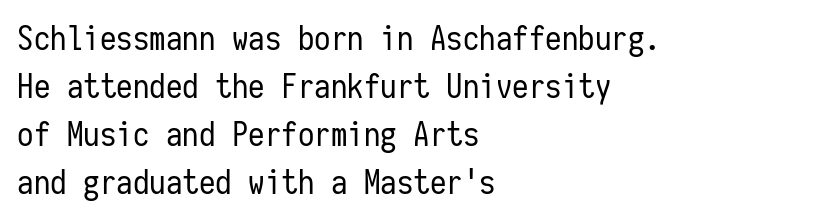
The image shows 33 px regular-weight, condensed sans-serif type, upright, monospaced; set left-aligned, normal line spacing (1.45x), normal letter spacing, not underlined; low stroke contrast and a medium x-height.
